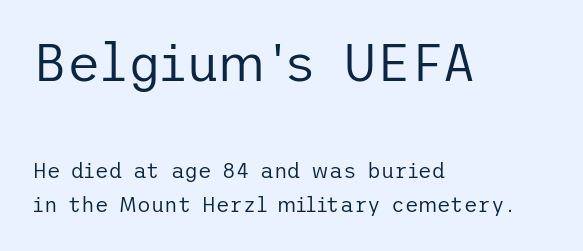
Check under the words: just untouched page. A student would call this left alignment; a typographer would say flush left, rag right. Of the two passages, the one on top uses the larger point size. Is there any slant? The stems are plumb.
